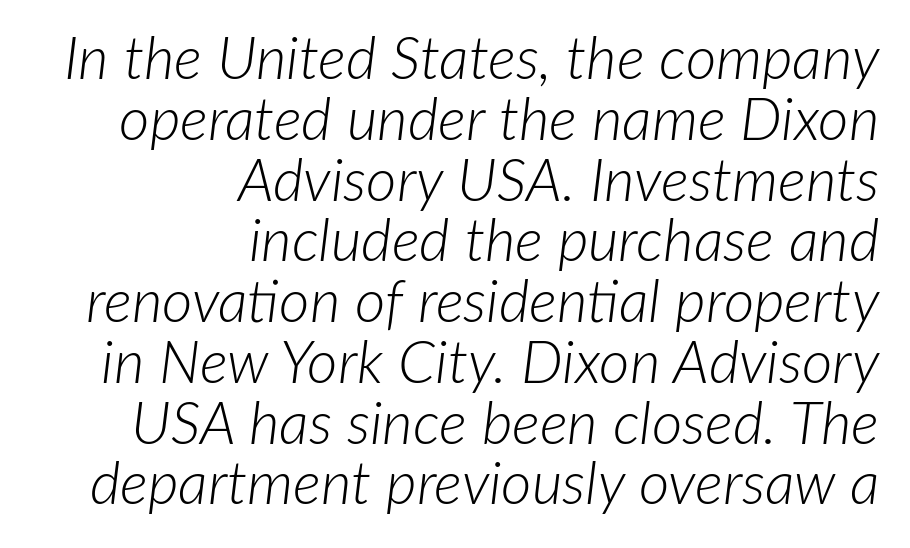
Q: Is the text bold? A: No.
Q: Is the text italic (slanted)? A: Yes, it leans right by about 7 degrees.
Q: Is the text underlined? A: No.
Q: How is the paragraph aligned? A: Right-aligned.
Q: Is the spacing between letters normal or unusually wide? A: Normal.
Q: Is the spacing between lines tight, normal or loose? A: Tight.
Q: Width (condensed, normal, or wide)? A: Normal.
Q: Stroke contrast? A: Low.
Q: x-height? A: Medium.
Q: Monospaced? A: No.
